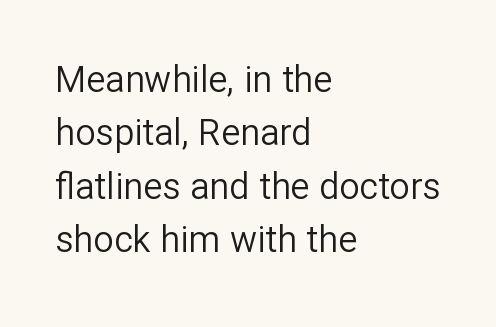
The font's upright variant was chosen for this text. Varying glyph widths throughout — classic text-font behaviour. Horizontal bands of white between lines are of average thickness. Does extra space separate the letters? No, they use regular spacing. Font category for this specimen: sans-serif. Leftover space on each line is placed entirely after the last word.
